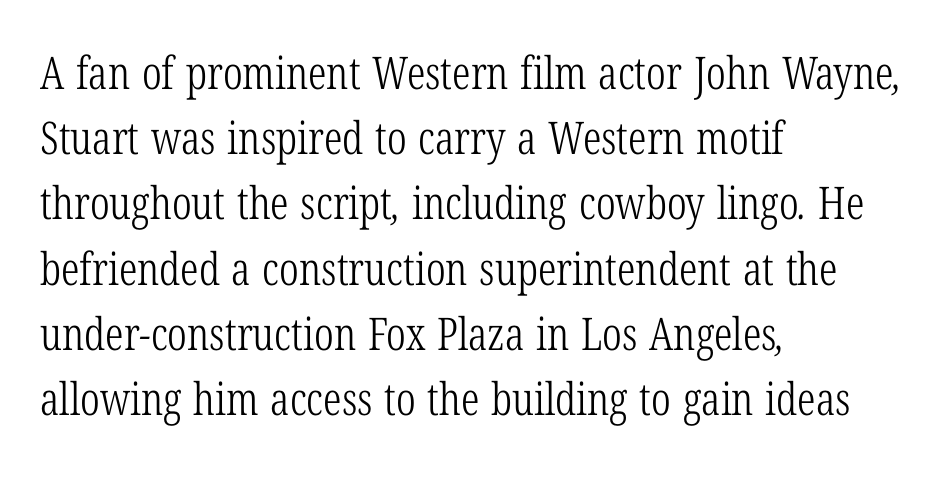
The image shows 45 px light, condensed serif type; set left-aligned, normal line spacing (1.45x), normal letter spacing, not underlined; low stroke contrast and a medium x-height.
